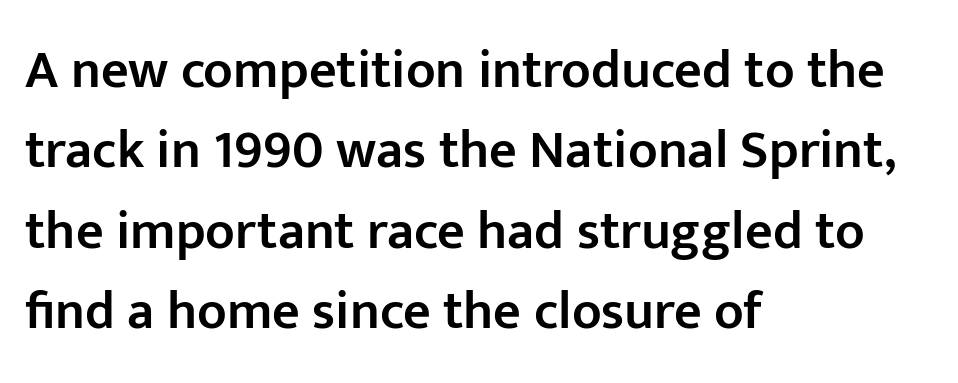
{"serif": "no", "italic": "no", "bold": "semi", "weight": "semibold", "width": "normal", "stroke_contrast": "low", "x_height": "medium", "monospaced": "no", "underline": "no", "align": "left", "line_spacing": "normal", "line_spacing_ratio": 1.49, "letter_spacing": "normal", "letter_spacing_em": 0.0, "glyph_px": 54}
